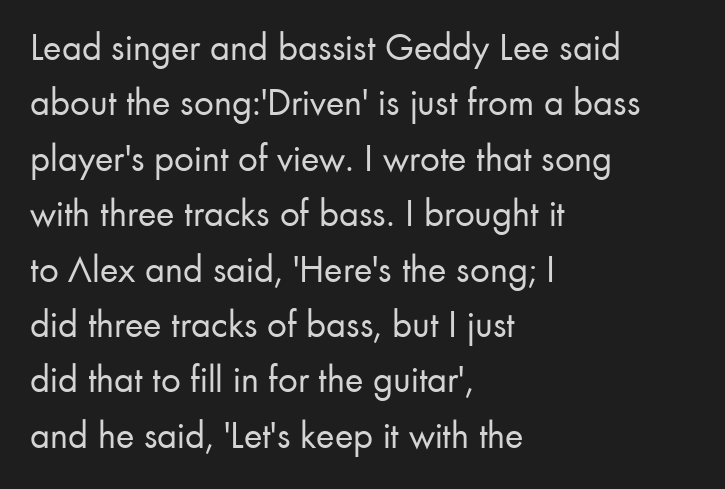
Rule under the text: the space is simply empty. Spacing verdict: proportional, widths tailored to each character. Compared with typical body copy, the letter spacing here is the same. Normally led — the rows are evenly, conventionally spaced.
